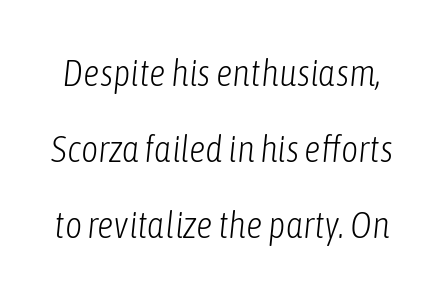
{"italic": "yes", "lean": "right", "slant_degrees": 6, "bold": "no", "weight": "light", "width": "condensed", "stroke_contrast": "low", "x_height": "medium", "monospaced": "no", "underline": "no", "line_spacing": "loose", "line_spacing_ratio": 2.05, "letter_spacing": "normal", "letter_spacing_em": 0.0, "glyph_px": 37}
